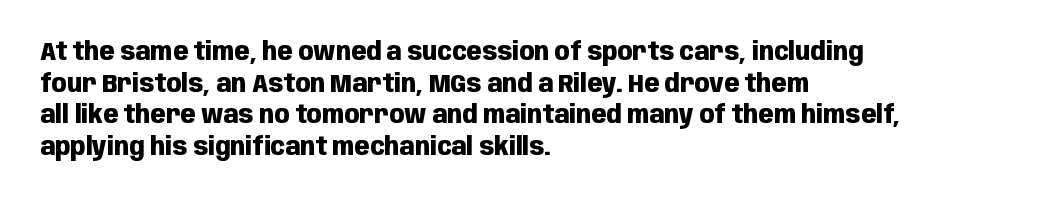
Short and long lines alike share a common starting point at left. The vertical gap from one line to the next is medium. Does the lettering tilt? It doesn't — this is upright. Underline: absent. The tracking reads as untouched default to a designer's eye. Chunky letters — that's bold for sure.
